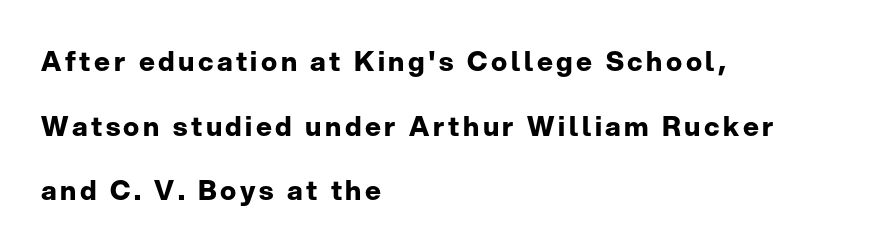
The image shows 27 px bold type, upright; set left-aligned, loose line spacing (2.39x), not underlined.
